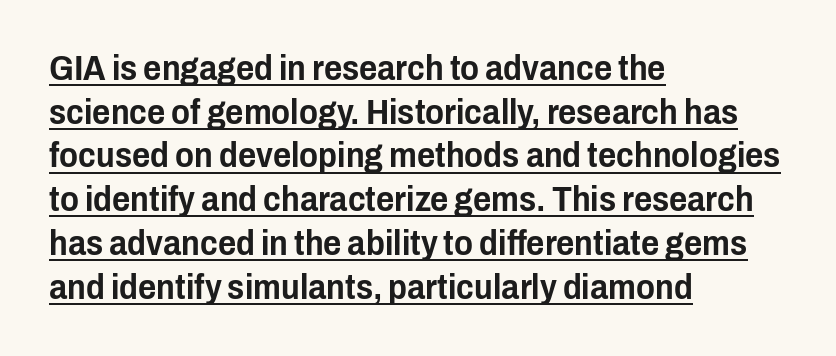
{"serif": "no", "italic": "no", "width": "condensed", "stroke_contrast": "low", "x_height": "medium", "monospaced": "no", "underline": "yes", "align": "left", "line_spacing": "normal", "line_spacing_ratio": 1.25, "letter_spacing": "normal", "letter_spacing_em": 0.0, "glyph_px": 35}
